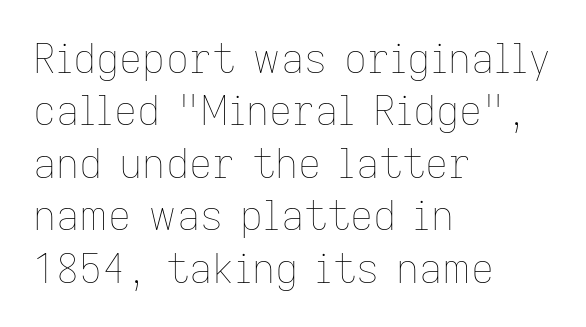
The image shows 40 px thin type, upright; set left-aligned, normal line spacing (1.31x), normal letter spacing, not underlined; low stroke contrast and a medium x-height.
